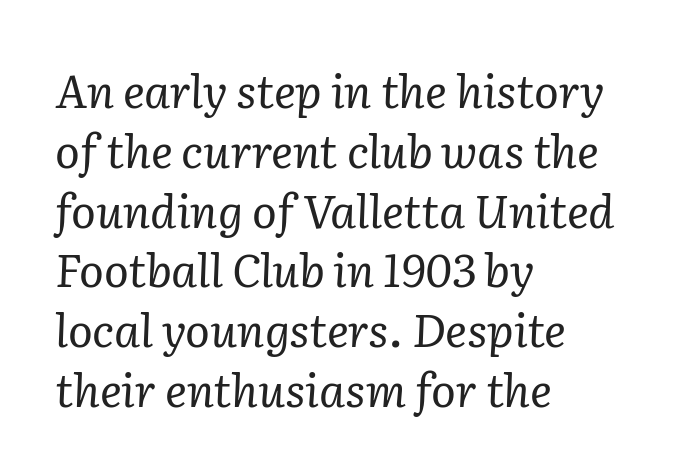
Q: Is the text bold? A: No.
Q: Is the text italic (slanted)? A: Yes, it leans right by about 2 degrees.
Q: Is the typeface a serif or a sans-serif typeface? A: Serif.
Q: Is the text underlined? A: No.
Q: How is the paragraph aligned? A: Left-aligned.
Q: Is the spacing between letters normal or unusually wide? A: Normal.
Q: Is the spacing between lines tight, normal or loose? A: Normal.
Q: Width (condensed, normal, or wide)? A: Normal.
Q: Stroke contrast? A: Low.
Q: x-height? A: Medium.
Q: Monospaced? A: No.
